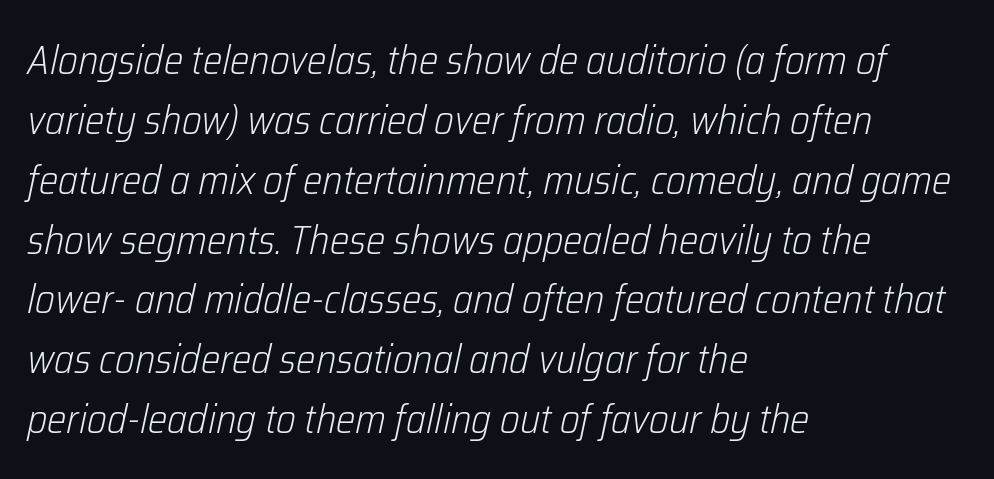
Q: Is the text bold? A: No.
Q: Is the text italic (slanted)? A: Yes, it leans right by about 12 degrees.
Q: Is the text underlined? A: No.
Q: How is the paragraph aligned? A: Left-aligned.
Q: Is the spacing between letters normal or unusually wide? A: Normal.
Q: Is the spacing between lines tight, normal or loose? A: Normal.
Q: Width (condensed, normal, or wide)? A: Condensed.
Q: Stroke contrast? A: Low.
Q: x-height? A: Medium.
Q: Monospaced? A: No.
